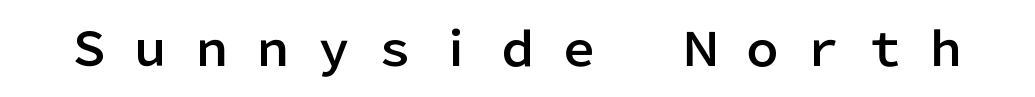
Note the varied advance widths — an 'i' is clearly narrower than an 'm'. Every character sits straight up, as roman type does. The type is letterspaced generously, with wide tracking. Just letters on the line, the space beneath them empty. The passage shown is typeset with a sans-serif family.
